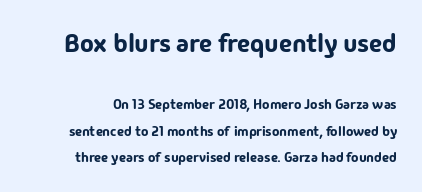
The image shows 26 px text type, upright; set line spacing 1.87x, normal letter spacing, not underlined; the first (top) block is 1.86x larger.
